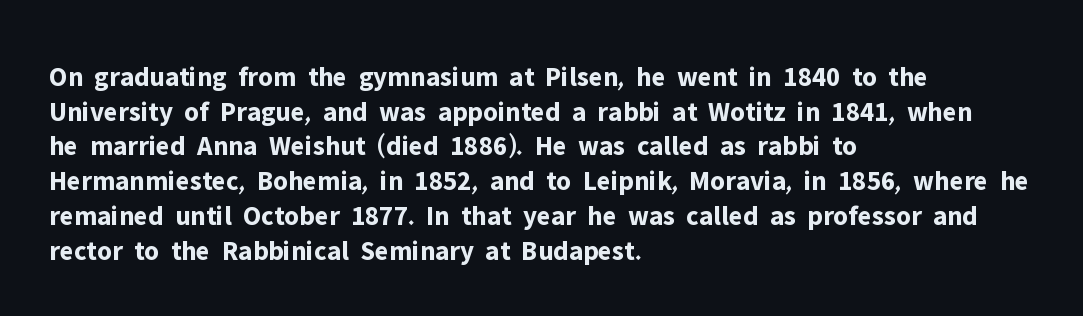
{"serif": "no", "italic": "no", "bold": "yes", "weight": "bold", "width": "normal", "stroke_contrast": "low", "x_height": "medium", "monospaced": "no", "underline": "no", "align": "left", "line_spacing_ratio": 1.24, "letter_spacing": "normal", "letter_spacing_em": 0.0, "glyph_px": 28}
